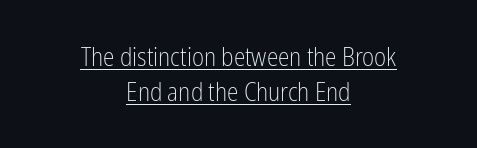
The image shows 26 px text type, upright; set centered, normal line spacing (1.35x), normal letter spacing, underlined.
